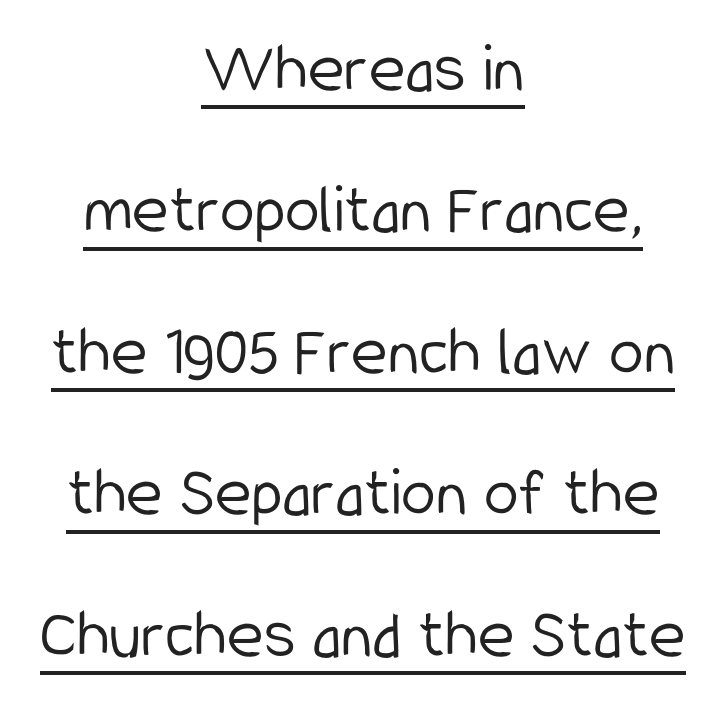
The type family on display is of the sans-serif kind. Proportional: the letters do not fall into vertical columns. Caption: standard tracking, unaltered. The letters stand upright; this is a roman face. Whoever set this chose breathing room over compactness in the vertical rhythm. The weight tops out at a normal text grade.
